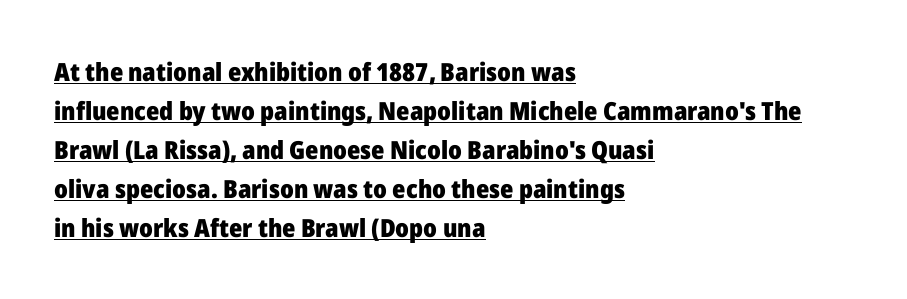
Q: Is the text bold? A: Yes.
Q: Is the text italic (slanted)? A: No, it is upright.
Q: Is the text underlined? A: Yes.
Q: How is the paragraph aligned? A: Left-aligned.
Q: Is the spacing between letters normal or unusually wide? A: Normal.
Q: Is the spacing between lines tight, normal or loose? A: Normal.
